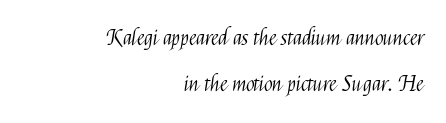
Q: Is the text bold? A: No.
Q: Is the text italic (slanted)? A: Yes.
Q: Is the text underlined? A: No.
Q: How is the paragraph aligned? A: Right-aligned.
Q: Is the spacing between letters normal or unusually wide? A: Normal.
Q: Is the spacing between lines tight, normal or loose? A: Loose.
